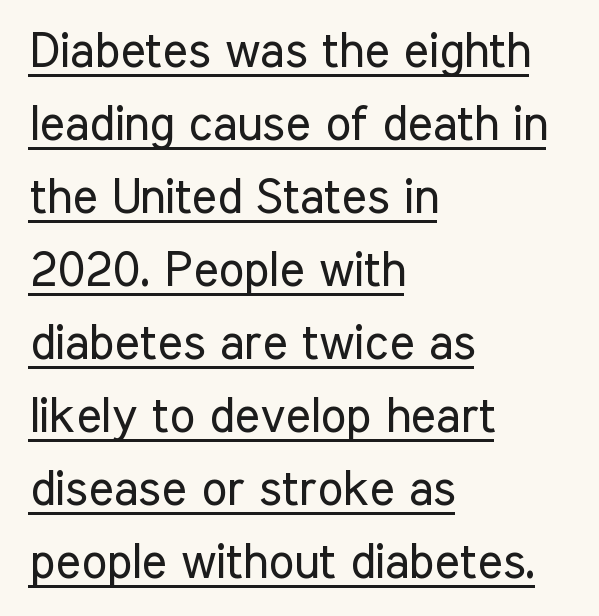
Q: Is the text bold? A: No.
Q: Is the text italic (slanted)? A: No, it is upright.
Q: Is the typeface a serif or a sans-serif typeface? A: Sans-serif.
Q: Is the text underlined? A: Yes.
Q: How is the paragraph aligned? A: Left-aligned.
Q: Is the spacing between letters normal or unusually wide? A: Normal.
Q: Is the spacing between lines tight, normal or loose? A: Normal.
Q: Width (condensed, normal, or wide)? A: Condensed.
Q: Stroke contrast? A: Low.
Q: x-height? A: Medium.
Q: Monospaced? A: No.
